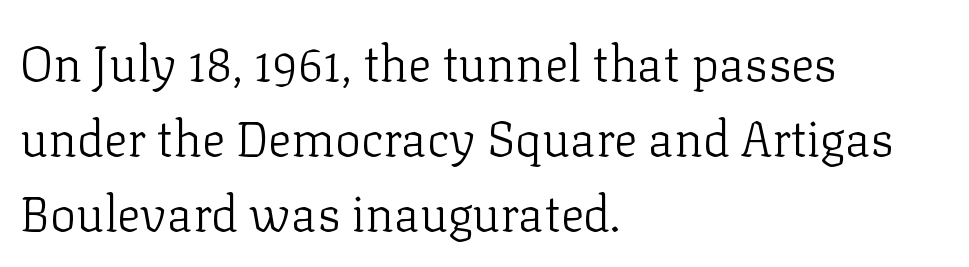
Q: Is the text bold? A: No.
Q: Is the text italic (slanted)? A: No, it is upright.
Q: Is the typeface a serif or a sans-serif typeface? A: Serif.
Q: Is the text underlined? A: No.
Q: How is the paragraph aligned? A: Left-aligned.
Q: Is the spacing between letters normal or unusually wide? A: Normal.
Q: Is the spacing between lines tight, normal or loose? A: Normal.
Q: Width (condensed, normal, or wide)? A: Normal.
Q: Stroke contrast? A: Low.
Q: x-height? A: Medium.
Q: Monospaced? A: No.
